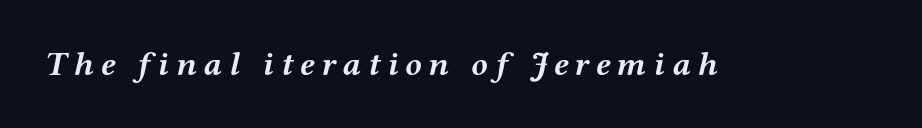
The image shows 34 px semibold, wide serif type, italic (leaning right); set unusually wide letter spacing (+0.2 em), not underlined; medium stroke contrast and a medium x-height.
